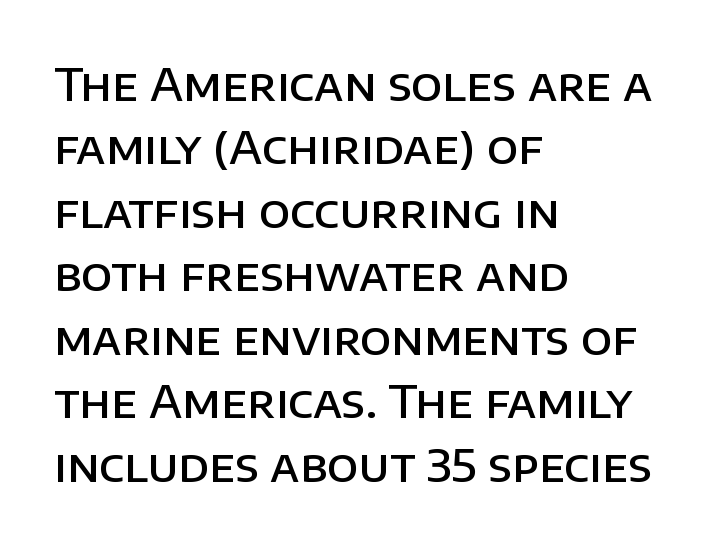
Q: Is the text bold? A: Semi-bold.
Q: Is the text italic (slanted)? A: No, it is upright.
Q: Is the typeface a serif or a sans-serif typeface? A: Sans-serif.
Q: Is the text underlined? A: No.
Q: How is the paragraph aligned? A: Left-aligned.
Q: Is the spacing between letters normal or unusually wide? A: Normal.
Q: Is the spacing between lines tight, normal or loose? A: Normal.
Q: Width (condensed, normal, or wide)? A: Normal.
Q: Stroke contrast? A: Low.
Q: x-height? A: Large.
Q: Monospaced? A: No.
